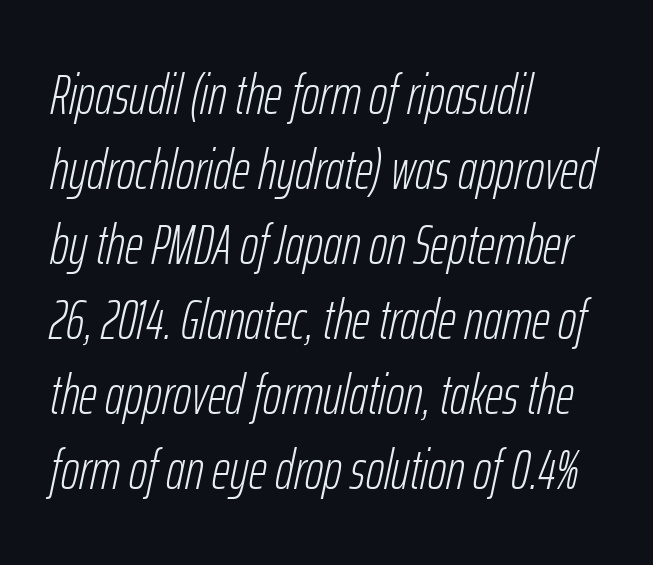
{"italic": "yes", "lean": "right", "slant_degrees": 12, "bold": "no", "weight": "light", "width": "condensed", "stroke_contrast": "low", "x_height": "medium", "monospaced": "no", "underline": "no", "align": "left", "line_spacing": "normal", "line_spacing_ratio": 1.34, "letter_spacing": "normal", "letter_spacing_em": 0.0, "glyph_px": 56}
